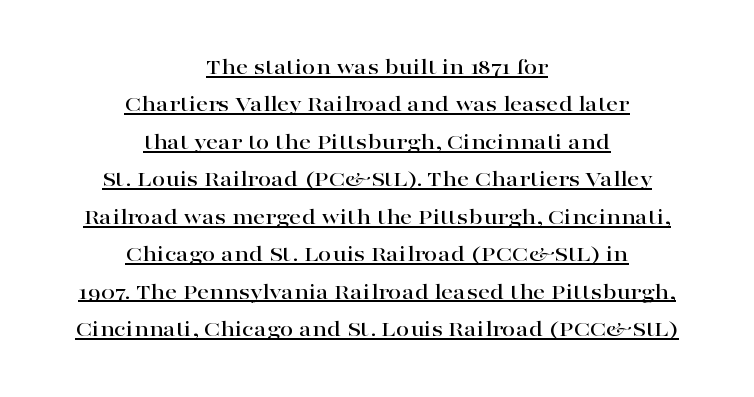
Q: Is the text italic (slanted)? A: No, it is upright.
Q: Is the text underlined? A: Yes.
Q: How is the paragraph aligned? A: Centered.
Q: Is the spacing between letters normal or unusually wide? A: Normal.
Q: Is the spacing between lines tight, normal or loose? A: Normal.
